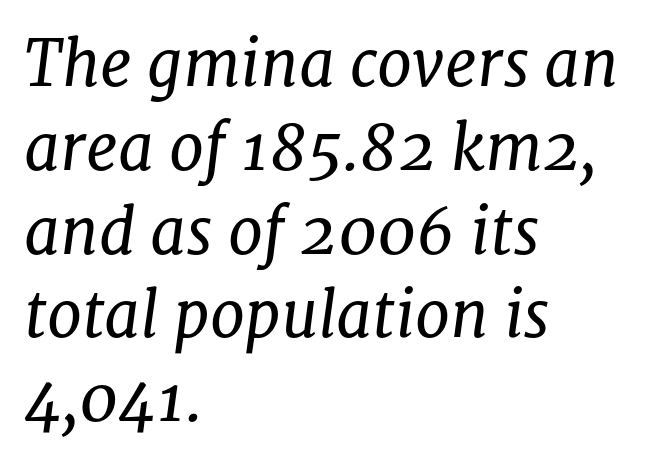
Q: Is the text bold? A: No.
Q: Is the text italic (slanted)? A: Yes, it leans right by about 8 degrees.
Q: Is the typeface a serif or a sans-serif typeface? A: Serif.
Q: Is the text underlined? A: No.
Q: How is the paragraph aligned? A: Left-aligned.
Q: Is the spacing between letters normal or unusually wide? A: Normal.
Q: Is the spacing between lines tight, normal or loose? A: Normal.
Q: Width (condensed, normal, or wide)? A: Normal.
Q: Stroke contrast? A: Low.
Q: x-height? A: Medium.
Q: Monospaced? A: No.
